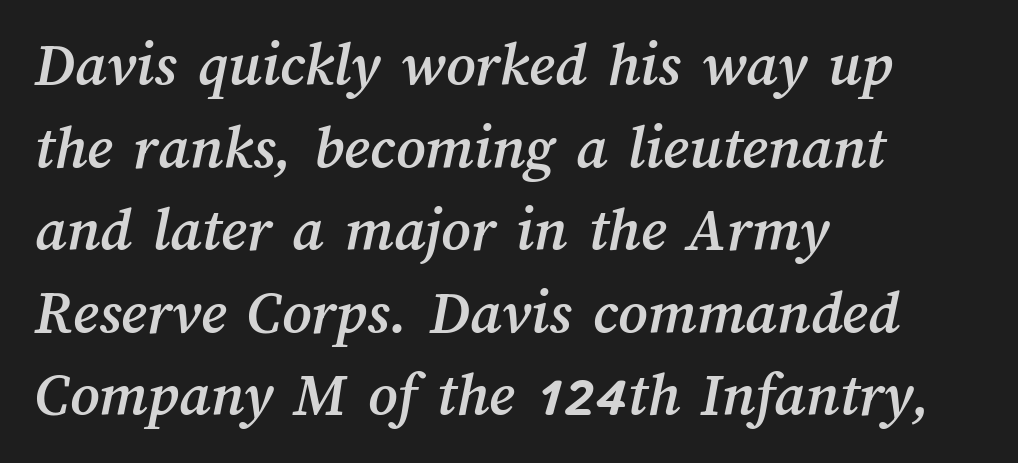
{"width": "normal", "stroke_contrast": "medium", "x_height": "medium", "monospaced": "no", "underline": "no", "align": "left", "line_spacing": "normal", "line_spacing_ratio": 1.31, "letter_spacing": "normal", "letter_spacing_em": 0.0, "glyph_px": 63}
